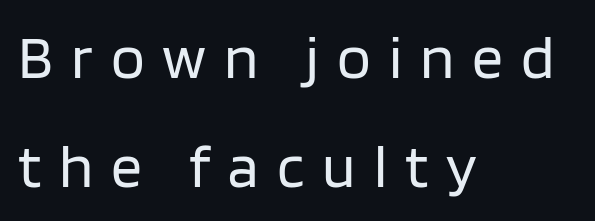
The image shows 62 px regular-weight sans-serif type, upright; set left-aligned, line spacing 1.76x, unusually wide letter spacing (+0.29 em), not underlined; low stroke contrast and a large x-height.
